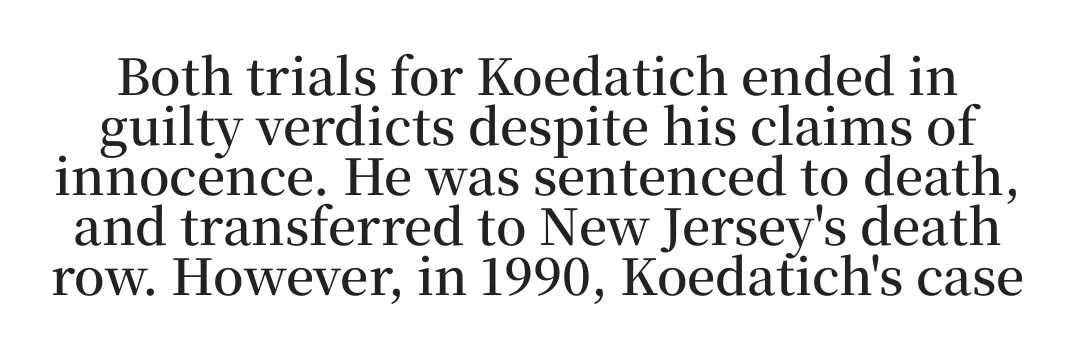
The axis of the letterforms is exactly vertical. The type is set solid horizontally, with unmodified tracking. Cramped leading. Set as a demibold, roughly 600 on the weight scale.
